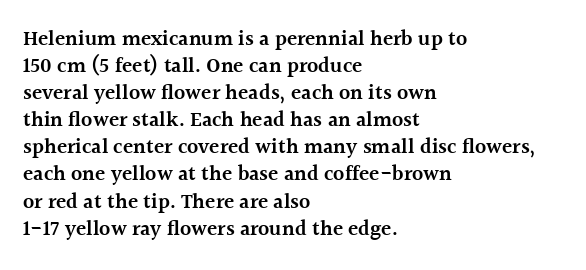
Q: Is the text bold? A: Semi-bold.
Q: Is the text italic (slanted)? A: No, it is upright.
Q: Is the text underlined? A: No.
Q: How is the paragraph aligned? A: Left-aligned.
Q: Is the spacing between letters normal or unusually wide? A: Normal.
Q: Is the spacing between lines tight, normal or loose? A: Normal.
